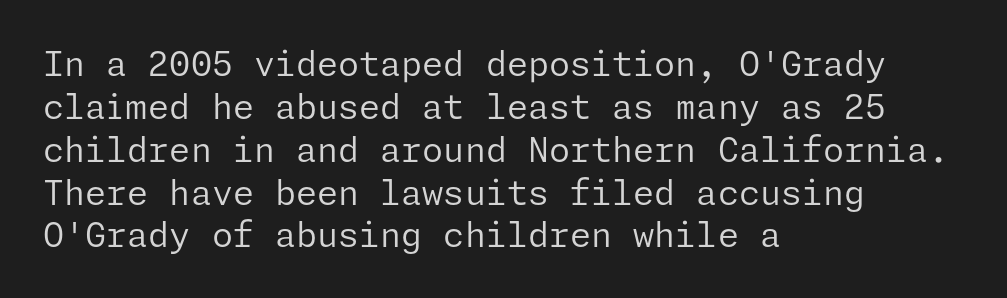
The image shows 34 px regular-weight sans-serif type, upright; set left-aligned, normal line spacing (1.26x), normal letter spacing, not underlined; low stroke contrast and a medium x-height.
